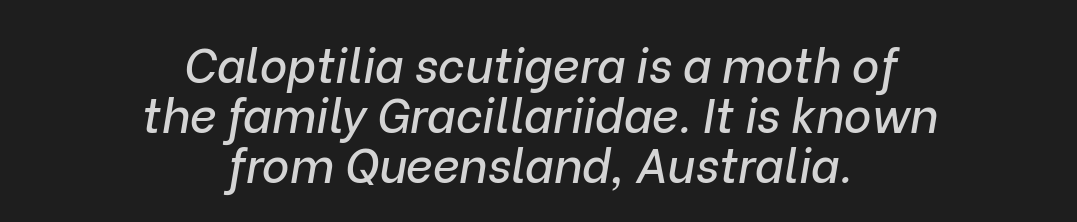
What stands out about the letter spacing? Nothing — it is the standard amount. Centered paragraph, ragged on both sides. Characters are canted at an angle relative to the baseline's perpendicular. Character widths vary here, with narrow letters taking less room than wide ones.
